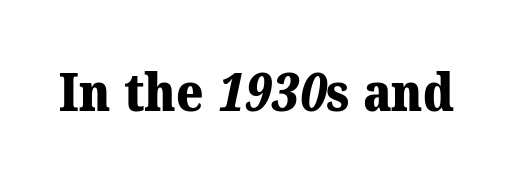
The typeface chosen for these lines features serifs. Look at the tracking — it's just the regular setting, nothing added. Is this a fixed-width face? No — the glyphs have proportional, varying widths. The rendering uses a bold face; every stroke is thick and dark. The foot of each line stays bare and open.
